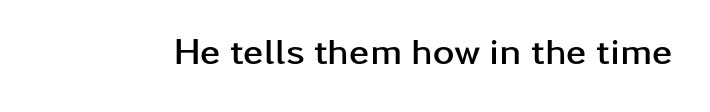
The image shows 37 px semibold, wide sans-serif type, upright; set normal letter spacing, not underlined; low stroke contrast and a medium x-height.
